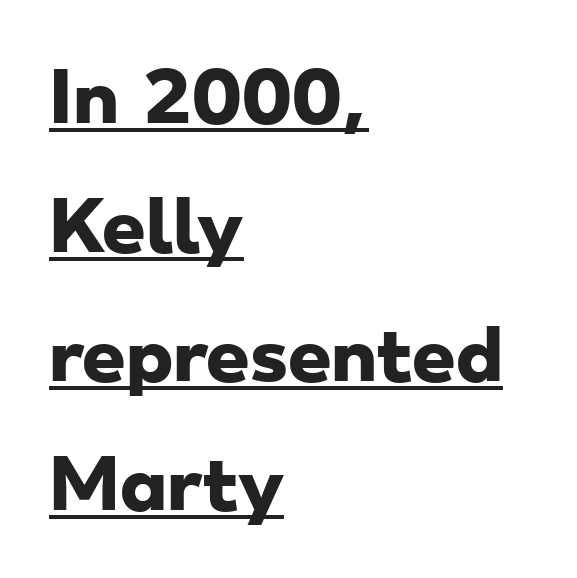
Q: Is the text bold? A: Yes.
Q: Is the typeface a serif or a sans-serif typeface? A: Sans-serif.
Q: Is the text underlined? A: Yes.
Q: How is the paragraph aligned? A: Left-aligned.
Q: Is the spacing between letters normal or unusually wide? A: Normal.
Q: Width (condensed, normal, or wide)? A: Wide.
Q: Stroke contrast? A: Low.
Q: x-height? A: Small.
Q: Monospaced? A: No.
